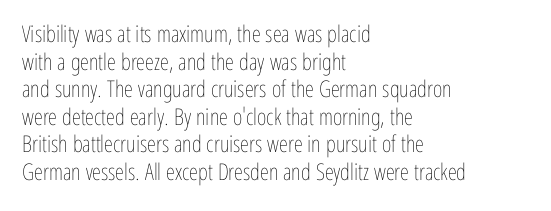
The image shows 23 px text type, upright; set left-aligned, line spacing 1.2x, normal letter spacing, not underlined.
